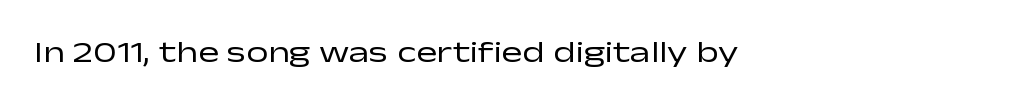
Stroke thickness stays within the range of a standard reading face or lighter. Here the designer chose a conventional face with non-uniform glyph widths. Type without underlining. Are there feet on the stems? There aren't — it's a sans.
